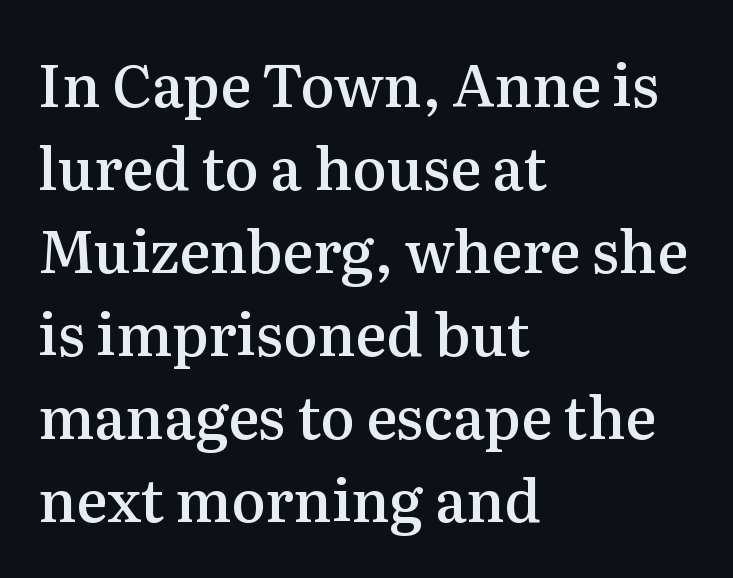
Short and long lines alike share a common starting point at left. No word sits above an underline. Weight check: semibold — heavier than regular, not quite bold. How are the letters spaced? Ordinarily, with no added tracking. This is roman type, the default non-slanted kind.
